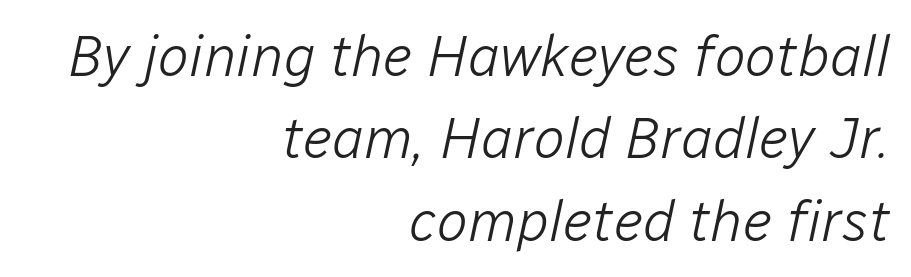
Q: Is the text bold? A: No.
Q: Is the text italic (slanted)? A: Yes, it leans right by about 12 degrees.
Q: Is the text underlined? A: No.
Q: How is the paragraph aligned? A: Right-aligned.
Q: Is the spacing between letters normal or unusually wide? A: Normal.
Q: Is the spacing between lines tight, normal or loose? A: Normal.
Q: Width (condensed, normal, or wide)? A: Normal.
Q: Stroke contrast? A: Low.
Q: x-height? A: Medium.
Q: Monospaced? A: No.
